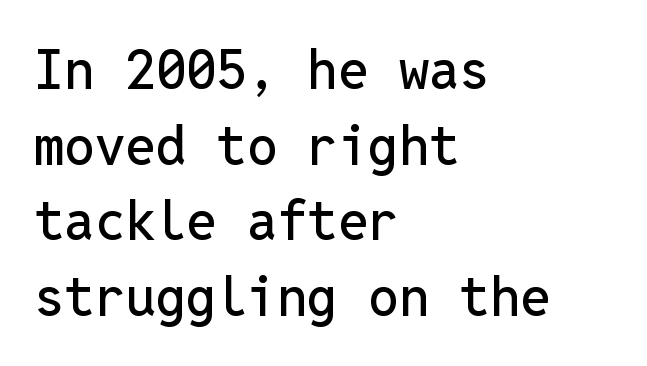
{"serif": "no", "italic": "no", "width": "normal", "stroke_contrast": "low", "x_height": "medium", "monospaced": "yes", "underline": "no", "align": "left", "line_spacing": "normal", "line_spacing_ratio": 1.4, "letter_spacing": "normal", "letter_spacing_em": 0.0, "glyph_px": 54}
